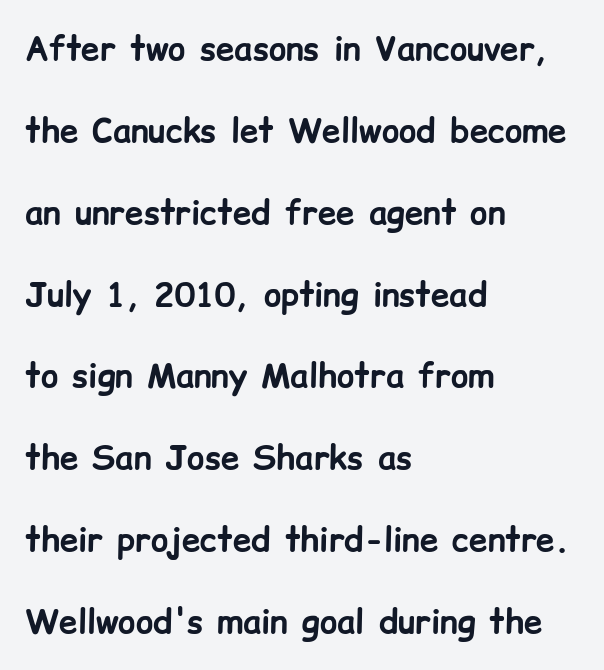
Q: Is the text bold? A: Yes.
Q: Is the text italic (slanted)? A: No, it is upright.
Q: Is the typeface a serif or a sans-serif typeface? A: Sans-serif.
Q: Is the text underlined? A: No.
Q: How is the paragraph aligned? A: Left-aligned.
Q: Is the spacing between letters normal or unusually wide? A: Normal.
Q: Is the spacing between lines tight, normal or loose? A: Loose.
Q: Width (condensed, normal, or wide)? A: Normal.
Q: Stroke contrast? A: Low.
Q: x-height? A: Medium.
Q: Monospaced? A: No.
